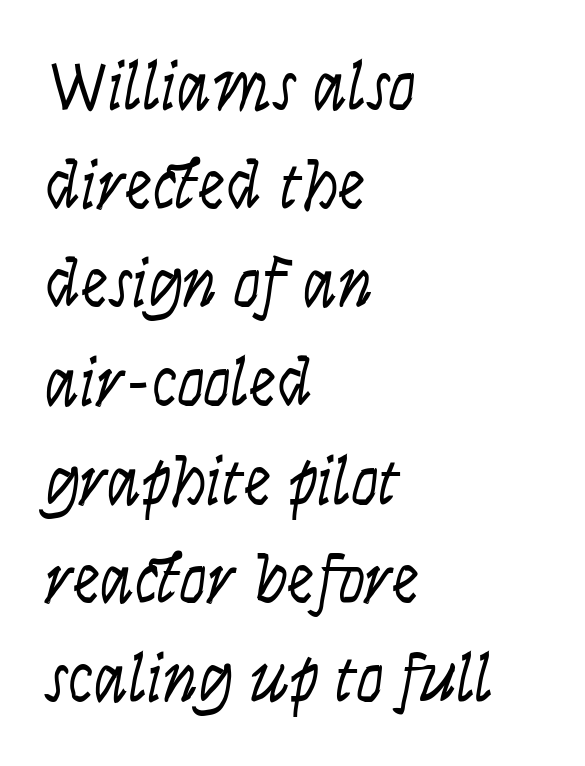
Q: Is the text bold? A: No.
Q: Is the text italic (slanted)? A: Yes, it leans right by about 9 degrees.
Q: Is the text underlined? A: No.
Q: How is the paragraph aligned? A: Left-aligned.
Q: Is the spacing between letters normal or unusually wide? A: Normal.
Q: Is the spacing between lines tight, normal or loose? A: Normal.
Q: Width (condensed, normal, or wide)? A: Condensed.
Q: Stroke contrast? A: Low.
Q: x-height? A: Large.
Q: Monospaced? A: No.
